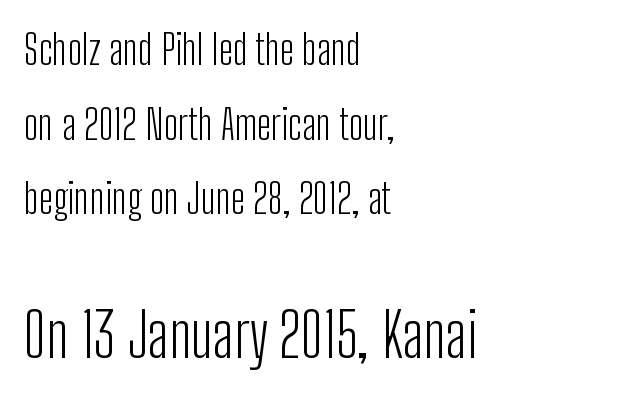
Q: Is the text bold? A: No.
Q: Is the text italic (slanted)? A: No, it is upright.
Q: Is the typeface a serif or a sans-serif typeface? A: Sans-serif.
Q: Is the text underlined? A: No.
Q: How is the paragraph aligned? A: Left-aligned.
Q: Is the spacing between letters normal or unusually wide? A: Normal.
Q: Which block of text is set in a larger size, the first (top) or the second (bottom)? A: The second (bottom) one.
Q: Width (condensed, normal, or wide)? A: Condensed.
Q: Stroke contrast? A: Low.
Q: x-height? A: Medium.
Q: Monospaced? A: No.
